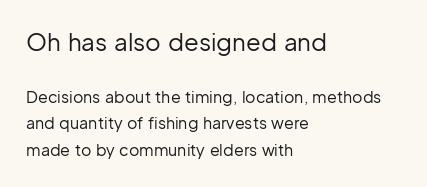
{"italic": "no", "bold": "no", "underline": "no", "align": "left", "line_spacing": "normal", "line_spacing_ratio": 1.68, "letter_spacing": "normal", "letter_spacing_em": 0.0, "larger_block": "first", "size_ratio": 1.5, "glyph_px": 24}
